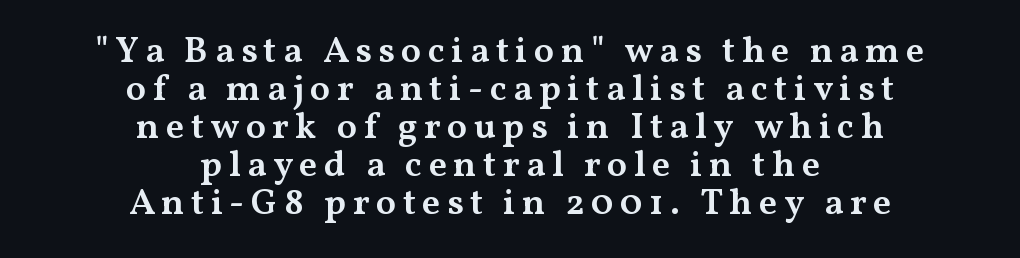
Character widths vary here, with narrow letters taking less room than wide ones. In terms of letterform style, serifs are clearly present. When letters stand straight like this, we call the style roman or upright. A typesetter would call this leading minimal, almost set solid. Check under the words: just untouched page.
